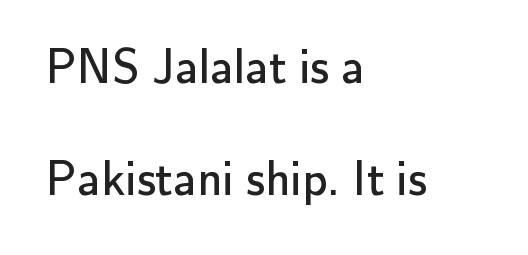
Looks like regular typesetting: each glyph gets only the width it needs. Plain, unruled lines of type. Notice the wide empty band between every row — that's loose leading. If you drew a ruler down the left edge, every line would touch it. Counters stay open thanks to moderate or lighter strokes. Nothing sits at the stroke ends, so this counts as sans-serif.
